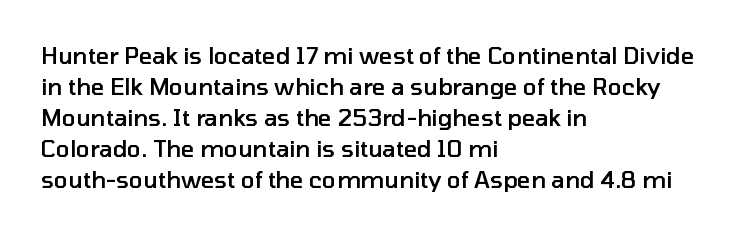
A bare baseline throughout the passage. The gaps between neighbouring characters are ordinary and unremarkable. These lines were composed using upright roman letters. Honestly, the row spacing looks completely unremarkable. In terms of weight, the rendering is demibold, just under bold. The typesetter chose a ragged-right arrangement here.
